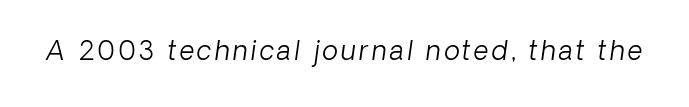
The image shows 26 px text type, italic (leaning right); set not underlined.
